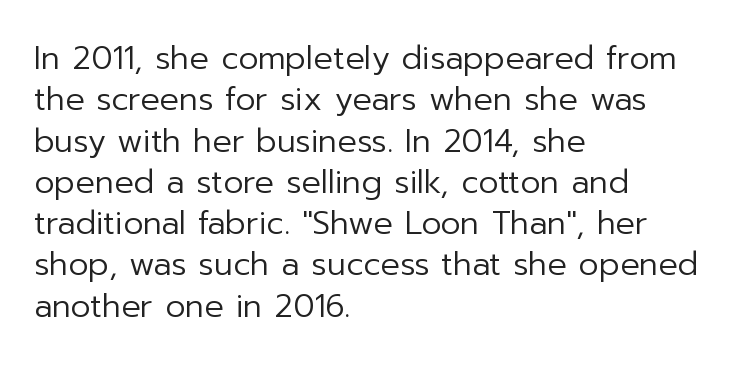
Q: Is the text bold? A: No.
Q: Is the text italic (slanted)? A: No, it is upright.
Q: Is the typeface a serif or a sans-serif typeface? A: Sans-serif.
Q: Is the text underlined? A: No.
Q: How is the paragraph aligned? A: Left-aligned.
Q: Is the spacing between letters normal or unusually wide? A: Normal.
Q: Is the spacing between lines tight, normal or loose? A: Normal.
Q: Width (condensed, normal, or wide)? A: Normal.
Q: Stroke contrast? A: Low.
Q: x-height? A: Medium.
Q: Monospaced? A: No.
